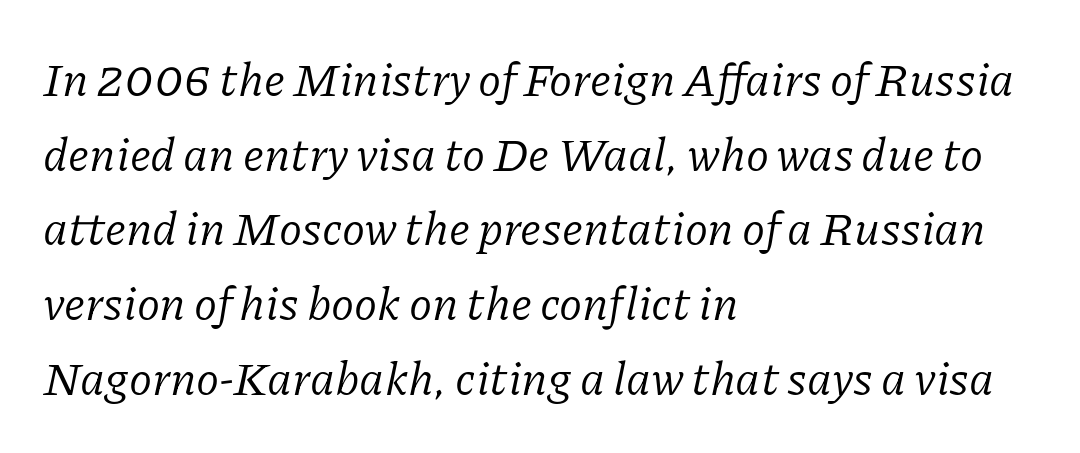
Q: Is the text bold? A: No.
Q: Is the text italic (slanted)? A: Yes, it leans right by about 11 degrees.
Q: Is the typeface a serif or a sans-serif typeface? A: Serif.
Q: Is the text underlined? A: No.
Q: How is the paragraph aligned? A: Left-aligned.
Q: Is the spacing between letters normal or unusually wide? A: Normal.
Q: Is the spacing between lines tight, normal or loose? A: Normal.
Q: Width (condensed, normal, or wide)? A: Normal.
Q: Stroke contrast? A: Low.
Q: x-height? A: Medium.
Q: Monospaced? A: No.
